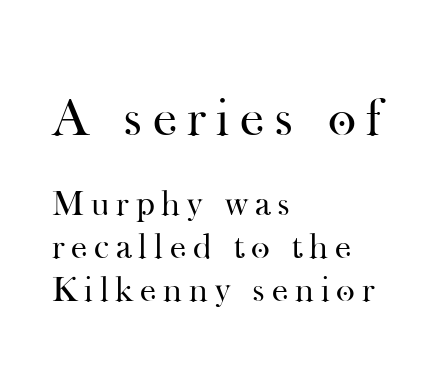
Q: Is the text bold? A: No.
Q: Is the text italic (slanted)? A: No, it is upright.
Q: Is the typeface a serif or a sans-serif typeface? A: Serif.
Q: Is the text underlined? A: No.
Q: How is the paragraph aligned? A: Left-aligned.
Q: Which block of text is set in a larger size, the first (top) or the second (bottom)? A: The first (top) one.
Q: Width (condensed, normal, or wide)? A: Normal.
Q: Stroke contrast? A: High.
Q: x-height? A: Small.
Q: Monospaced? A: No.
